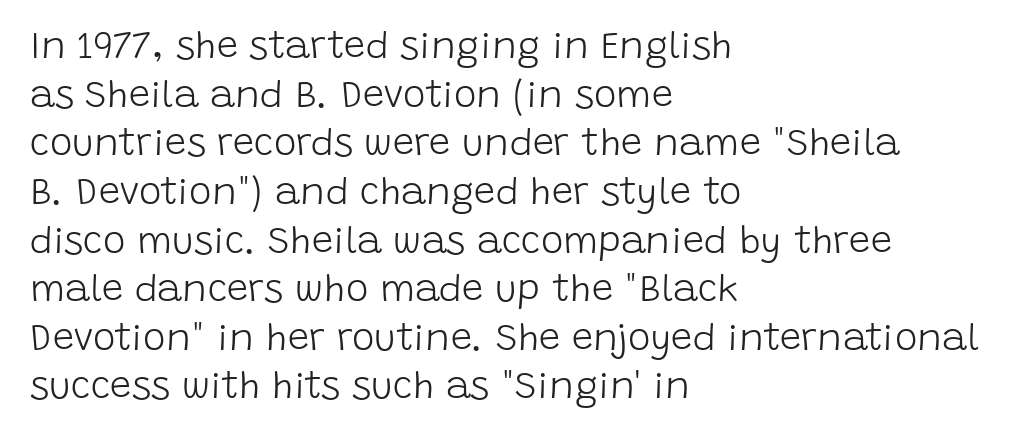
A bare baseline throughout the passage. Students, note that the glyphs here touch the page at normal intervals. You could not count columns in this text — the font is proportionally spaced. The face looks like a standard text weight, possibly lighter. The paragraph shown leans on its left margin.
